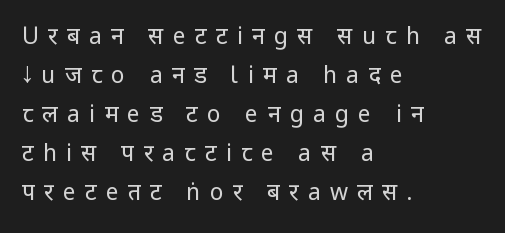
Q: Is the text bold? A: No.
Q: Is the text italic (slanted)? A: No, it is upright.
Q: Is the text underlined? A: No.
Q: How is the paragraph aligned? A: Left-aligned.
Q: Is the spacing between letters normal or unusually wide? A: Unusually wide.
Q: Is the spacing between lines tight, normal or loose? A: Normal.
